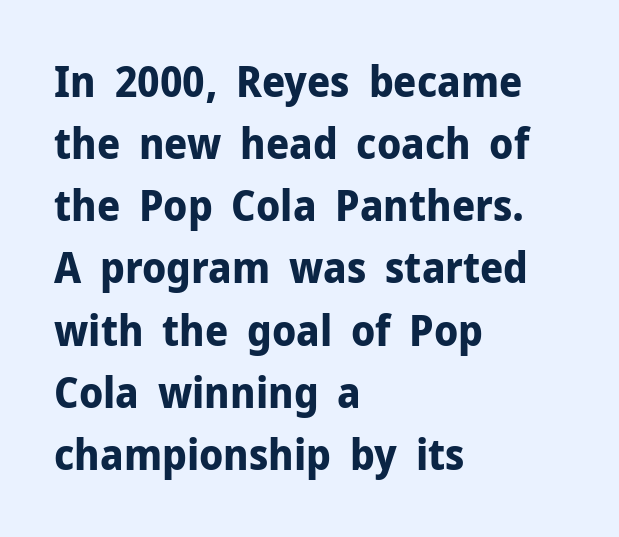
The image shows 42 px bold sans-serif type, upright; set left-aligned, normal line spacing (1.48x), normal letter spacing, not underlined; low stroke contrast and a medium x-height.
